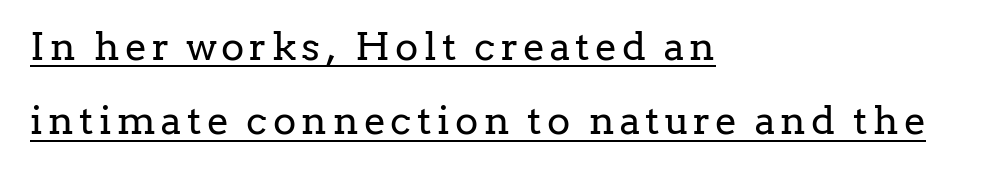
No italicization has been applied; the sample stays upright. One glance says open: line gaps are wider than usual. Letterform terminals end in serifs throughout the passage. The weight tops out at a normal text grade. The specimen includes a rule beneath the text block's lines. Think of a printed novel: that variable character pitch is what you see here.
